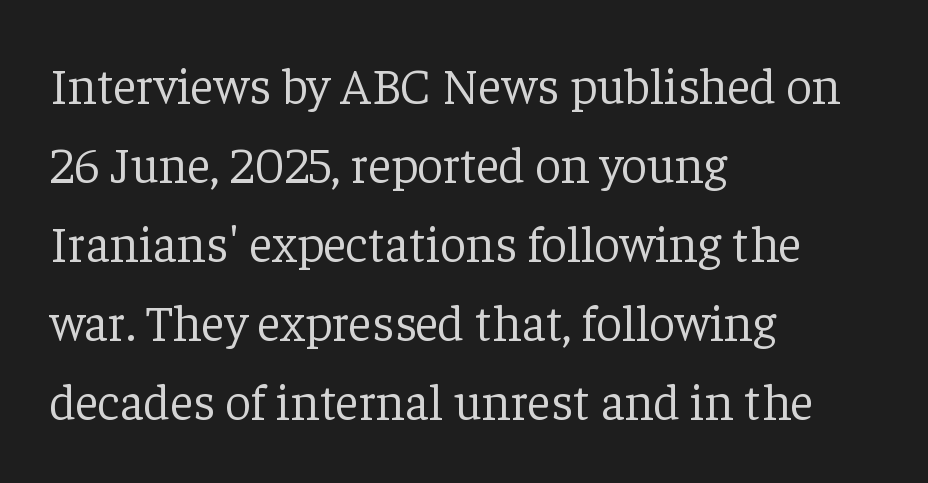
Posture: straight, roman, zero tilt. Do the characters align in a grid? No, the font is proportional. The gaps between neighbouring characters are ordinary and unremarkable. The strip under each line holds only bare page. No letter is thick-stroked: the sample isn't bold.
